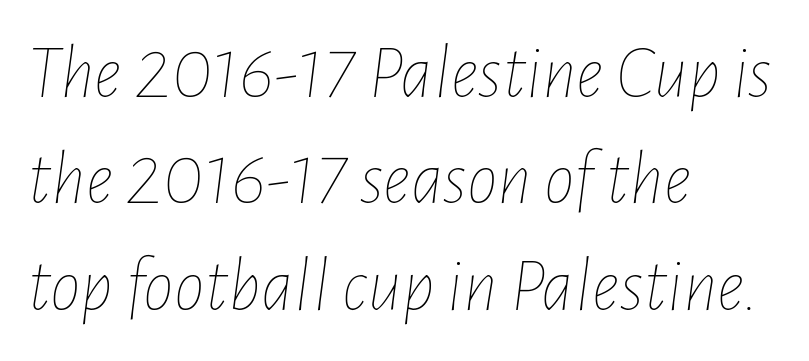
The specimen reads as italic at a glance. The weight would be labelled regular, book, light, or lighter still. A typesetter would call this proportional, since set widths differ per character. The type is set solid horizontally, with unmodified tracking. Honestly, the row spacing looks completely unremarkable.
